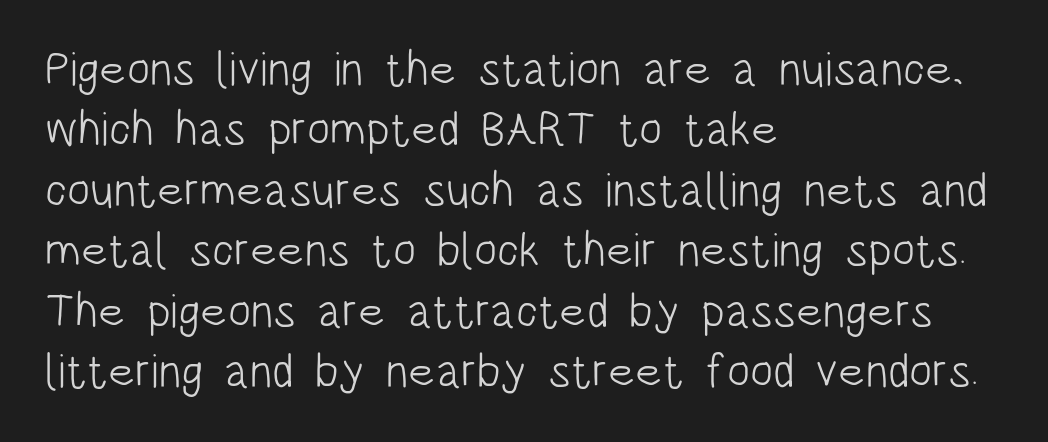
Letters have the restrained weight of plain body copy at most. Designer's note — italics off, roman on. The face used here is proportionally spaced, like ordinary book or web type. Honestly, there is no underline to notice here at all.
